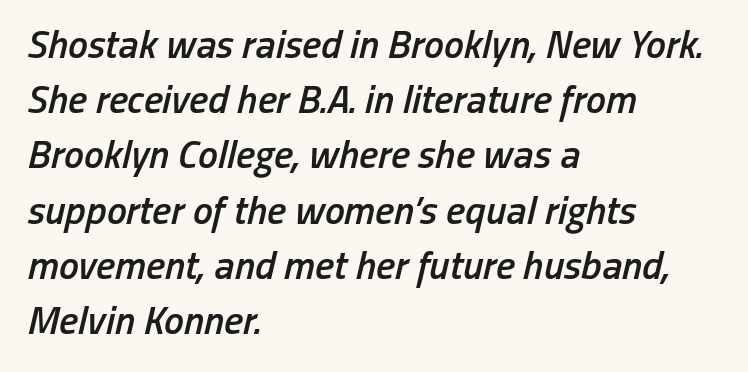
Q: Is the text bold? A: Semi-bold.
Q: Is the text italic (slanted)? A: Yes, it leans right by about 13 degrees.
Q: Is the text underlined? A: No.
Q: How is the paragraph aligned? A: Left-aligned.
Q: Is the spacing between letters normal or unusually wide? A: Normal.
Q: Is the spacing between lines tight, normal or loose? A: Normal.
Q: Width (condensed, normal, or wide)? A: Condensed.
Q: Stroke contrast? A: Low.
Q: x-height? A: Medium.
Q: Monospaced? A: No.
